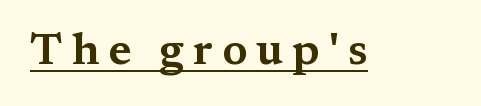
The image shows 45 px wide serif type, upright; set unusually wide letter spacing (+0.2 em), underlined; medium stroke contrast and a medium x-height.
